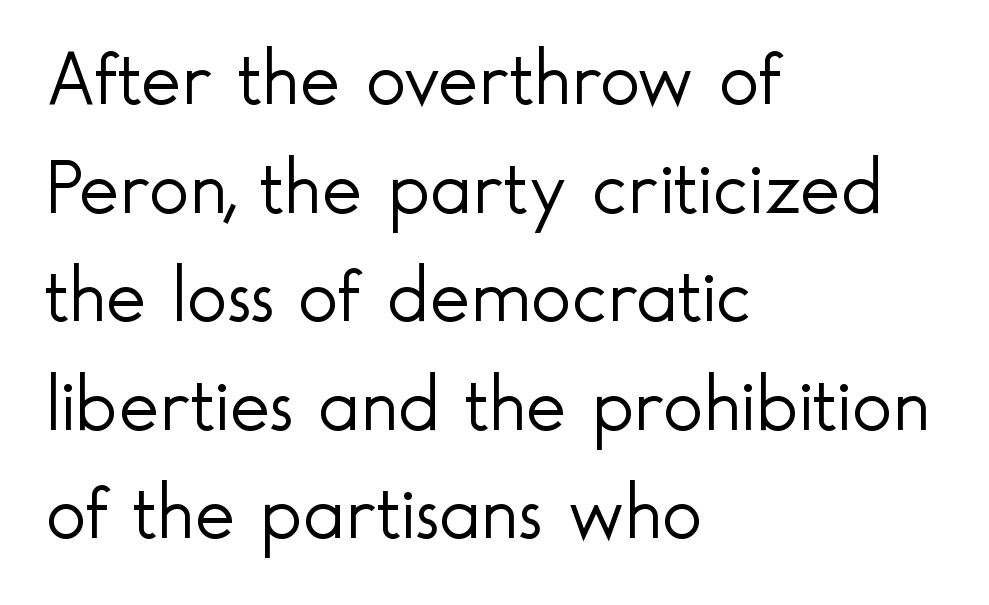
{"serif": "no", "italic": "no", "bold": "no", "weight": "light", "width": "normal", "x_height": "small", "monospaced": "no", "underline": "no", "align": "left", "line_spacing": "normal", "line_spacing_ratio": 1.41, "letter_spacing": "normal", "letter_spacing_em": 0.0, "glyph_px": 77}
